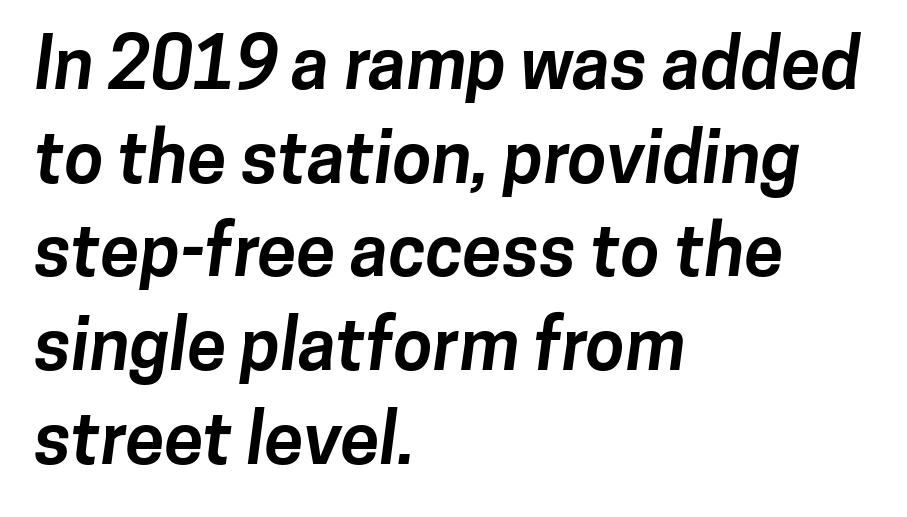
{"serif": "no", "bold": "yes", "weight": "bold", "width": "normal", "stroke_contrast": "low", "x_height": "medium", "monospaced": "no", "underline": "no", "align": "left", "line_spacing": "normal", "line_spacing_ratio": 1.32, "letter_spacing": "normal", "letter_spacing_em": 0.0, "glyph_px": 71}
